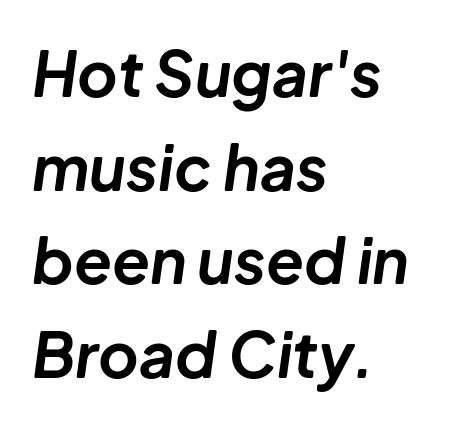
{"italic": "yes", "lean": "right", "slant_degrees": 8, "bold": "yes", "weight": "bold", "width": "normal", "stroke_contrast": "low", "x_height": "medium", "monospaced": "no", "underline": "no", "align": "left", "line_spacing": "normal", "line_spacing_ratio": 1.51, "letter_spacing": "normal", "letter_spacing_em": 0.0, "glyph_px": 62}
